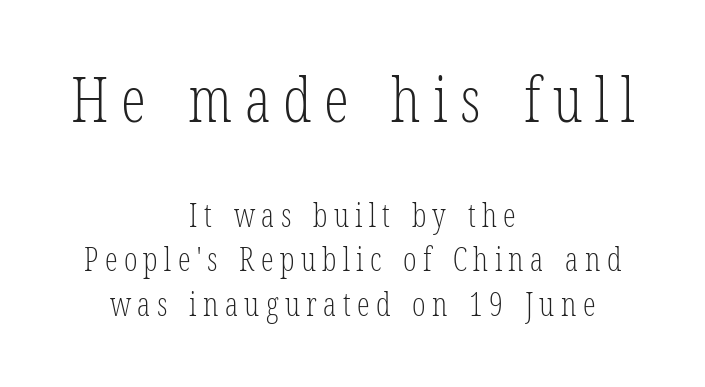
Q: Is the text bold? A: No.
Q: Is the text italic (slanted)? A: No, it is upright.
Q: Is the typeface a serif or a sans-serif typeface? A: Serif.
Q: Is the text underlined? A: No.
Q: How is the paragraph aligned? A: Centered.
Q: Is the spacing between letters normal or unusually wide? A: Unusually wide.
Q: Is the spacing between lines tight, normal or loose? A: Normal.
Q: Which block of text is set in a larger size, the first (top) or the second (bottom)? A: The first (top) one.
Q: Width (condensed, normal, or wide)? A: Condensed.
Q: Stroke contrast? A: Low.
Q: x-height? A: Medium.
Q: Monospaced? A: No.
